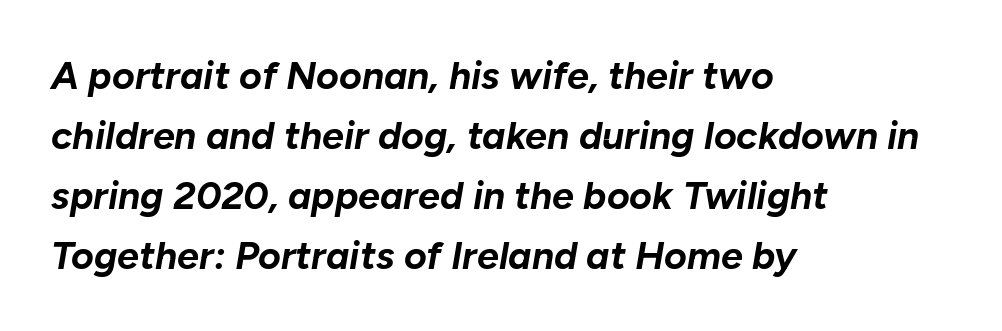
Q: Is the text bold? A: Yes.
Q: Is the text italic (slanted)? A: Yes, it leans right by about 10 degrees.
Q: Is the text underlined? A: No.
Q: How is the paragraph aligned? A: Left-aligned.
Q: Is the spacing between letters normal or unusually wide? A: Normal.
Q: Is the spacing between lines tight, normal or loose? A: Normal.
Q: Width (condensed, normal, or wide)? A: Normal.
Q: Stroke contrast? A: Low.
Q: x-height? A: Medium.
Q: Monospaced? A: No.
